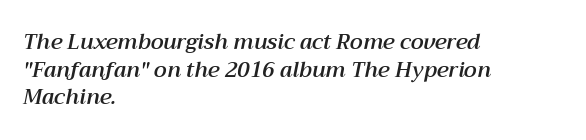
Quick note: interline space is typical. Would a proofreader flag this as italicized? Yes. The space directly below the letters is spotless. This rendering leaves character spacing at its baseline value. Where is the straight margin? On the left.
